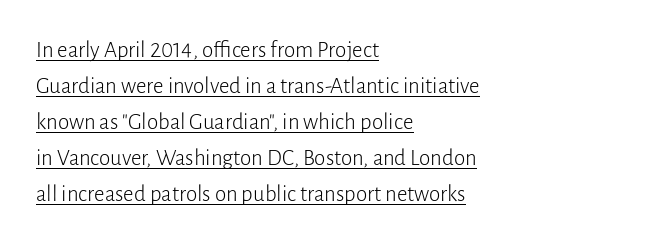
{"italic": "no", "bold": "no", "underline": "yes", "align": "left", "line_spacing": "normal", "line_spacing_ratio": 1.56, "letter_spacing": "normal", "letter_spacing_em": 0.0, "glyph_px": 23}
